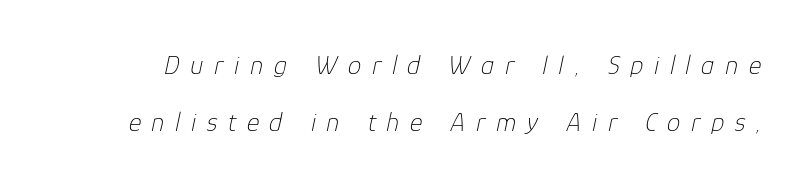
{"italic": "yes", "lean": "right", "slant_degrees": 12, "bold": "no", "underline": "no", "line_spacing": "loose", "line_spacing_ratio": 2.1, "letter_spacing": "wide", "letter_spacing_em": 0.39, "glyph_px": 27}
